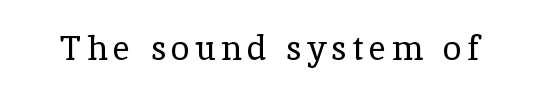
Q: Is the text bold? A: No.
Q: Is the text italic (slanted)? A: No, it is upright.
Q: Is the typeface a serif or a sans-serif typeface? A: Serif.
Q: Is the text underlined? A: No.
Q: Width (condensed, normal, or wide)? A: Normal.
Q: x-height? A: Medium.
Q: Monospaced? A: No.
